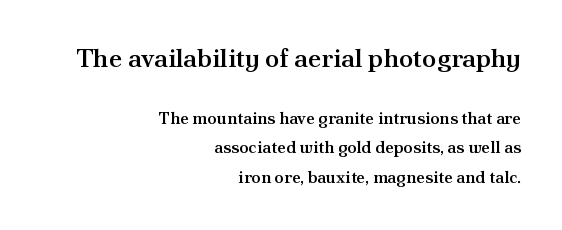
{"italic": "no", "bold": "semi", "underline": "no", "align": "right", "line_spacing_ratio": 1.73, "letter_spacing": "normal", "letter_spacing_em": 0.0, "larger_block": "first", "size_ratio": 1.53, "glyph_px": 26}
